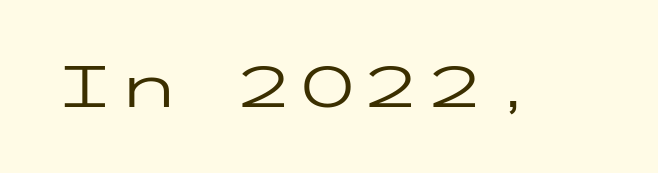
{"serif": "no", "italic": "no", "bold": "no", "weight": "regular", "width": "wide", "stroke_contrast": "low", "x_height": "medium", "underline": "no", "letter_spacing": "normal", "letter_spacing_em": 0.0, "glyph_px": 58}
